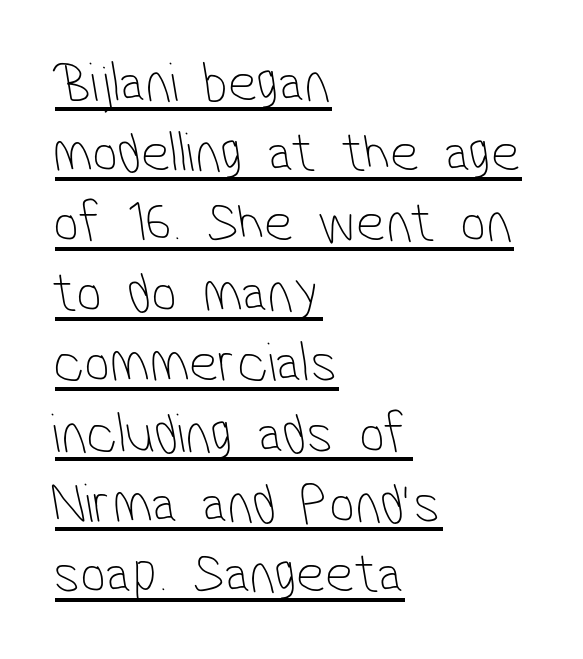
Vertical stems look standard width or narrower in stroke. You could call the tracking neutral — neither tight nor loose. These characters rest on top of a visible drawn line. Serif or sans? Sans — the stroke terminals are bare. Character widths vary here, with narrow letters taking less room than wide ones. The passage is arranged the way most books set body copy — flush left.
